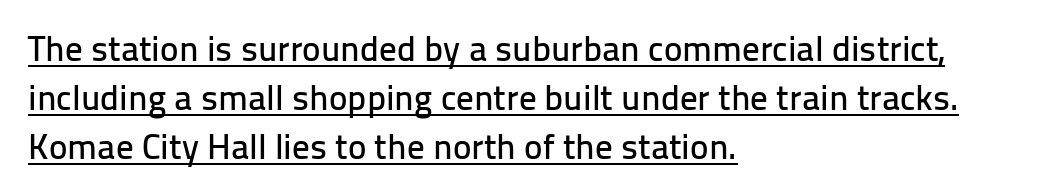
{"serif": "no", "italic": "no", "width": "normal", "stroke_contrast": "low", "x_height": "medium", "monospaced": "no", "underline": "yes", "align": "left", "line_spacing": "normal", "line_spacing_ratio": 1.4, "letter_spacing": "normal", "letter_spacing_em": 0.0, "glyph_px": 35}
